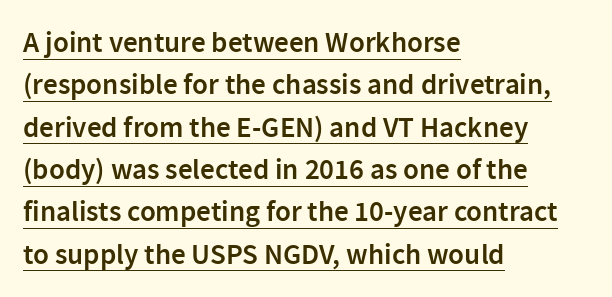
Q: Is the text bold? A: Semi-bold.
Q: Is the text italic (slanted)? A: No, it is upright.
Q: Is the typeface a serif or a sans-serif typeface? A: Sans-serif.
Q: Is the text underlined? A: Yes.
Q: How is the paragraph aligned? A: Left-aligned.
Q: Is the spacing between letters normal or unusually wide? A: Normal.
Q: Is the spacing between lines tight, normal or loose? A: Normal.
Q: Width (condensed, normal, or wide)? A: Normal.
Q: Stroke contrast? A: Low.
Q: x-height? A: Medium.
Q: Monospaced? A: No.
